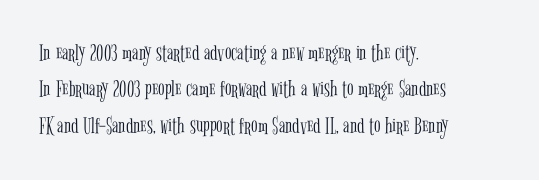
The foot of each line stays bare and open. These lines stack with their left ends in a neat column. Italic: no, the glyphs are upright roman. These lines sit exactly where default settings would place them.
